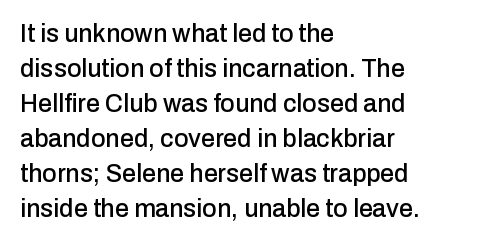
{"italic": "no", "underline": "no", "align": "left", "line_spacing": "normal", "line_spacing_ratio": 1.4, "letter_spacing": "normal", "letter_spacing_em": 0.0, "glyph_px": 25}
